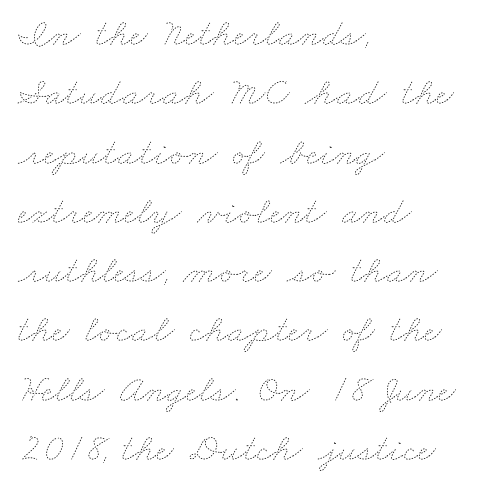
Q: Is the text bold? A: No.
Q: Is the text underlined? A: No.
Q: How is the paragraph aligned? A: Left-aligned.
Q: Is the spacing between letters normal or unusually wide? A: Normal.
Q: Is the spacing between lines tight, normal or loose? A: Normal.
Q: Width (condensed, normal, or wide)? A: Wide.
Q: Stroke contrast? A: Low.
Q: x-height? A: Small.
Q: Monospaced? A: No.
